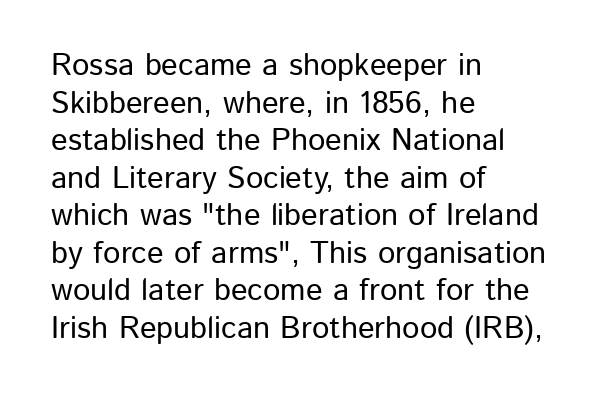
Q: Is the text italic (slanted)? A: No, it is upright.
Q: Is the typeface a serif or a sans-serif typeface? A: Sans-serif.
Q: Is the text underlined? A: No.
Q: How is the paragraph aligned? A: Left-aligned.
Q: Is the spacing between letters normal or unusually wide? A: Normal.
Q: Width (condensed, normal, or wide)? A: Normal.
Q: Stroke contrast? A: Low.
Q: x-height? A: Medium.
Q: Monospaced? A: No.
